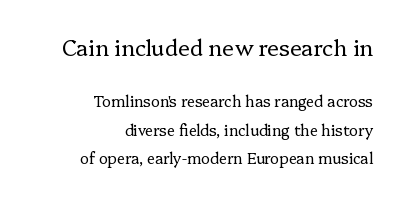
Does the lettering tilt? It doesn't — this is upright. Unmarked baselines from the first word to the last. Characters follow at the spacing the type designer built in. Is this a heavy cut? Hardly; it is regular or lighter. A flush-right, rag-left setting is used for this passage.
